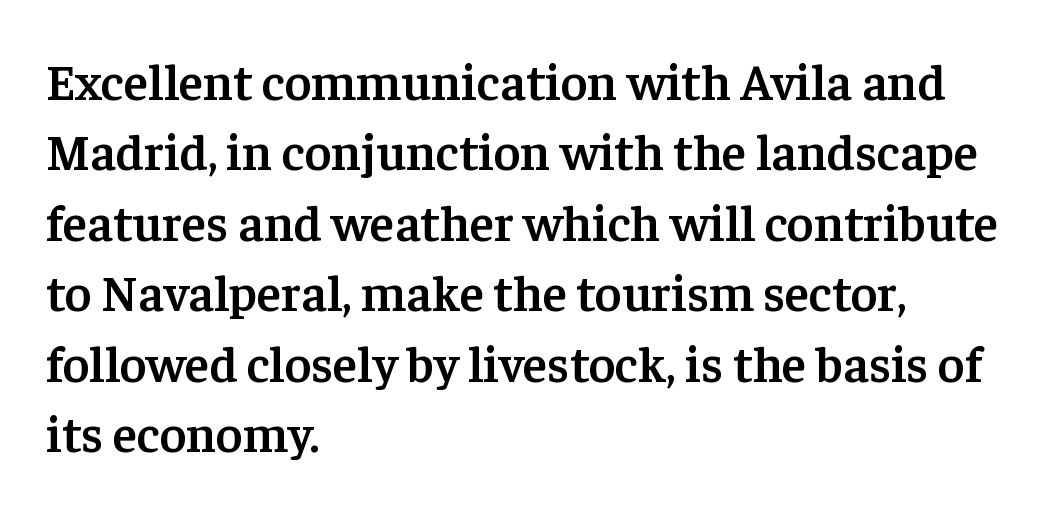
The passage shown is typed in a proportional face where columns would drift. The font is running at a semibold setting, under full bold. Just letters on the line, the space beneath them empty. This is roman type, the default non-slanted kind. Classification — serif. You could call the tracking neutral — neither tight nor loose.
